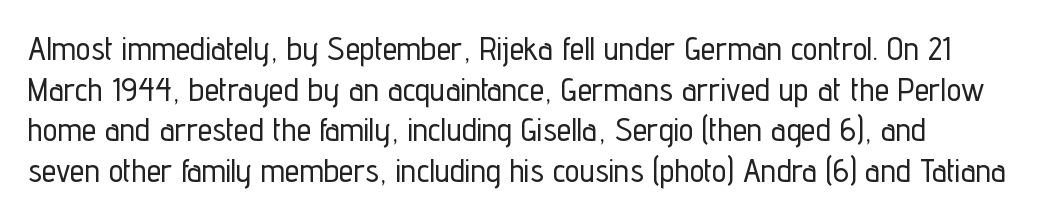
The image shows 33 px condensed sans-serif type, upright; set line spacing 1.23x, normal letter spacing, not underlined; low stroke contrast and a medium x-height.
